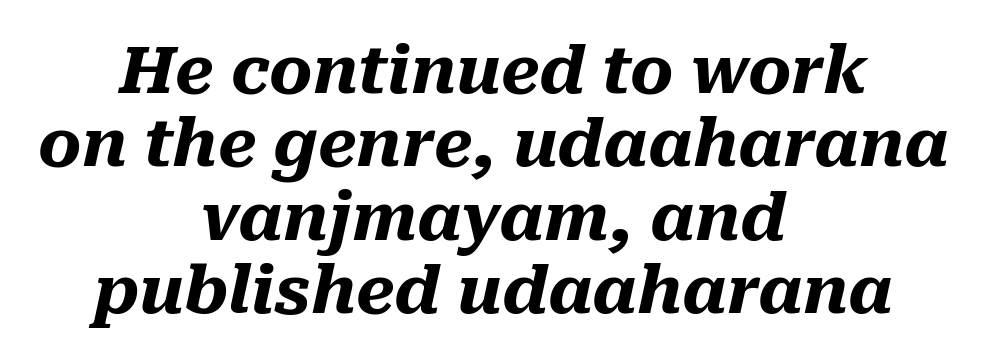
{"italic": "yes", "lean": "right", "slant_degrees": 10, "bold": "yes", "weight": "heavy", "width": "normal", "stroke_contrast": "medium", "x_height": "medium", "monospaced": "no", "underline": "no", "align": "center", "line_spacing": "tight", "line_spacing_ratio": 1.11, "letter_spacing": "normal", "letter_spacing_em": 0.0, "glyph_px": 66}
